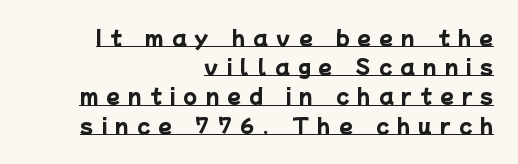
Q: Is the text bold? A: Yes.
Q: Is the text underlined? A: Yes.
Q: How is the paragraph aligned? A: Right-aligned.
Q: Is the spacing between letters normal or unusually wide? A: Unusually wide.
Q: Is the spacing between lines tight, normal or loose? A: Normal.
